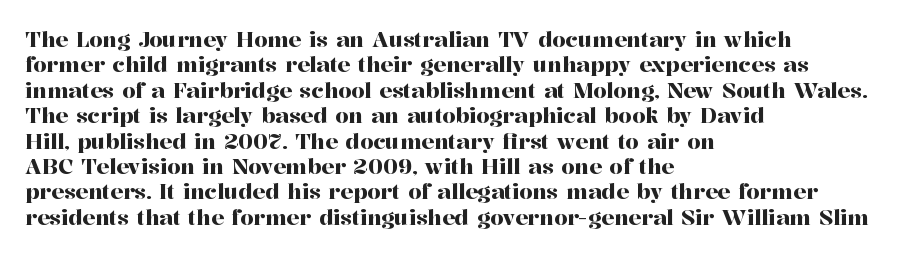
The image shows 21 px text type, upright; set left-aligned, line spacing 1.21x, normal letter spacing, not underlined.
